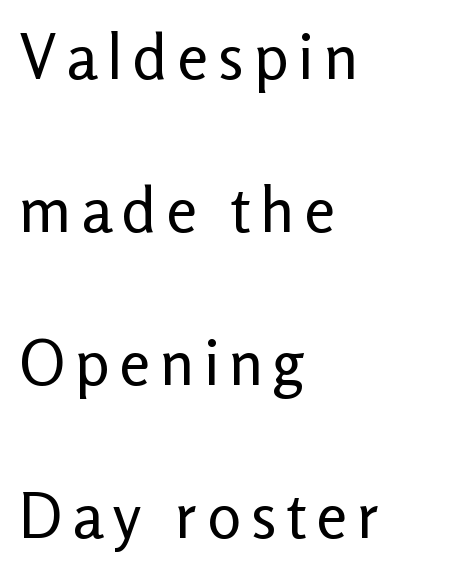
{"serif": "no", "italic": "no", "bold": "no", "weight": "regular", "width": "normal", "stroke_contrast": "low", "x_height": "medium", "monospaced": "no", "underline": "no", "align": "left", "line_spacing": "loose", "line_spacing_ratio": 2.43, "glyph_px": 63}
